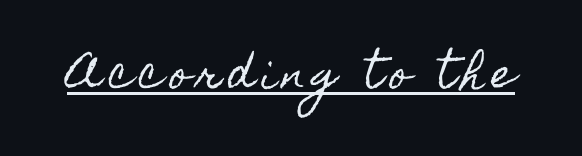
{"width": "condensed", "x_height": "small", "monospaced": "no", "underline": "yes", "glyph_px": 39}
